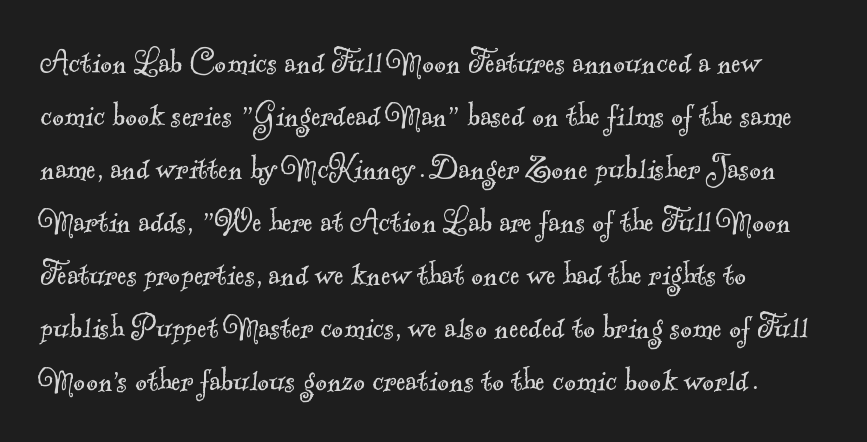
The image shows 36 px light serif type; set left-aligned, normal line spacing (1.47x), normal letter spacing, not underlined; a small x-height.
